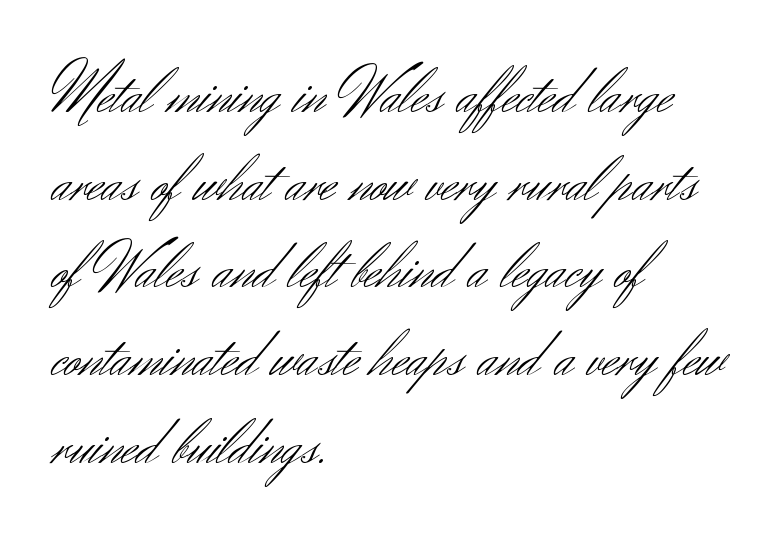
Q: Is the text bold? A: No.
Q: Is the text italic (slanted)? A: Yes.
Q: Is the typeface a serif or a sans-serif typeface? A: Sans-serif.
Q: Is the text underlined? A: No.
Q: How is the paragraph aligned? A: Left-aligned.
Q: Is the spacing between letters normal or unusually wide? A: Normal.
Q: Is the spacing between lines tight, normal or loose? A: Normal.
Q: Width (condensed, normal, or wide)? A: Normal.
Q: Stroke contrast? A: Medium.
Q: x-height? A: Small.
Q: Monospaced? A: No.
